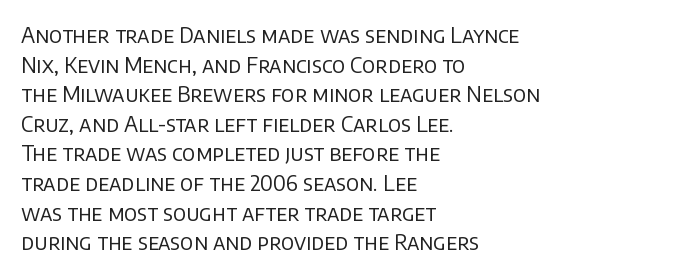
Quick note: underline off. Do the letters lean? They stand straight. The text block is weighted toward the left margin, trailing off unevenly rightward. This rendering leaves character spacing at its baseline value. Vertical spacing — default.
